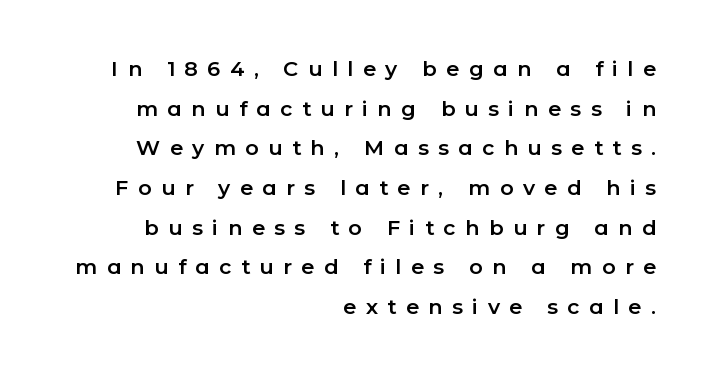
The image shows 21 px text type, upright; set right-aligned, line spacing 1.89x, unusually wide letter spacing (+0.45 em), not underlined.
